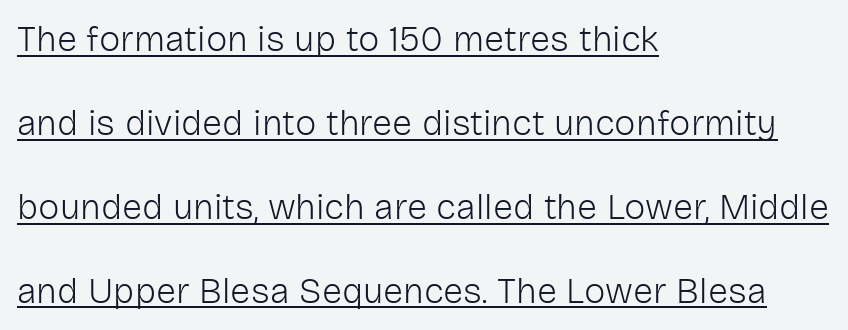
Quick note: not italic, upright. The compositor pushed each line to the left boundary. The typesetter has applied underlining to the passage shown. These lines stand farther apart than default settings would place them. Each letter keeps its own natural width here, so spacing adapts to shape. Letters have the restrained weight of plain body copy at most.
